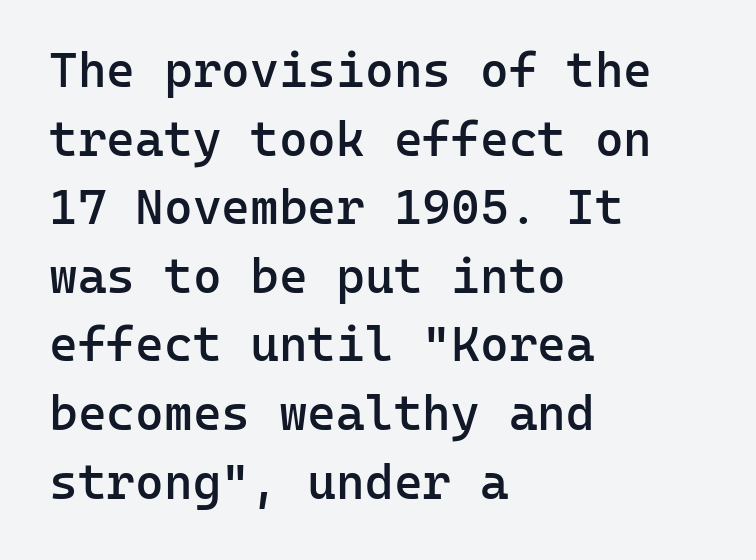
{"serif": "no", "italic": "no", "bold": "semi", "weight": "semibold", "width": "normal", "stroke_contrast": "low", "x_height": "medium", "monospaced": "yes", "underline": "no", "align": "left", "line_spacing": "normal", "line_spacing_ratio": 1.4, "letter_spacing": "normal", "letter_spacing_em": 0.0, "glyph_px": 49}
